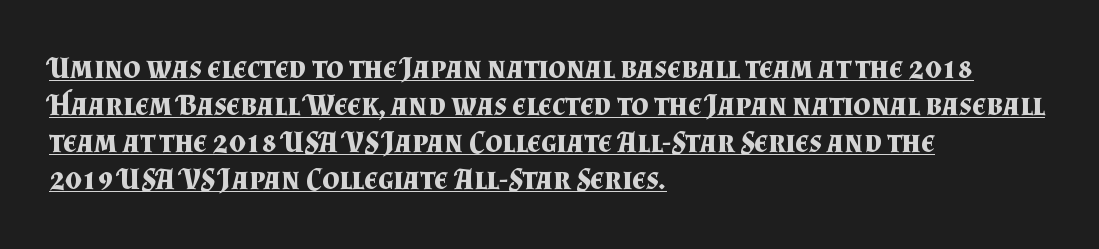
{"serif": "yes", "italic": "no", "bold": "yes", "weight": "bold", "width": "normal", "stroke_contrast": "medium", "x_height": "small", "monospaced": "no", "underline": "yes", "align": "left", "line_spacing_ratio": 1.23, "letter_spacing": "normal", "letter_spacing_em": 0.0, "glyph_px": 30}
